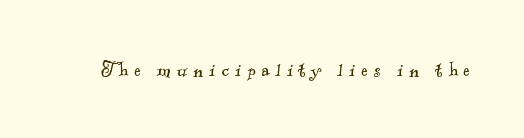
{"bold": "no", "underline": "no", "letter_spacing": "wide", "letter_spacing_em": 0.25, "glyph_px": 24}
